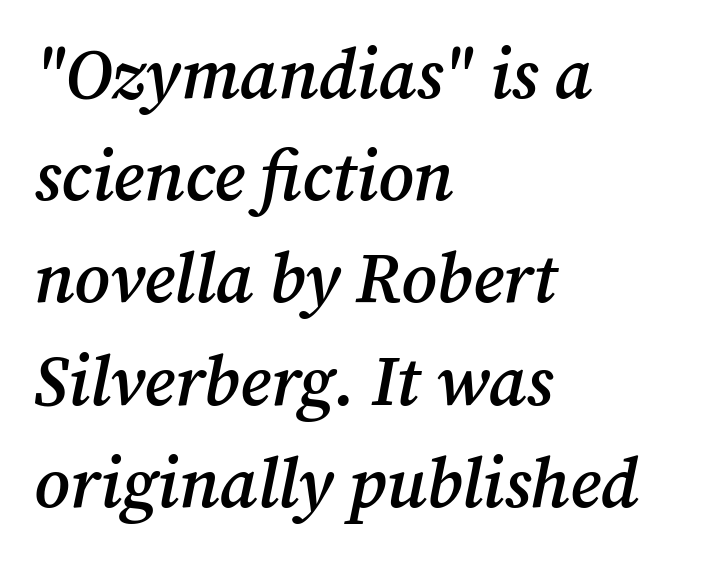
The image shows 70 px semibold serif type, italic (leaning right); set left-aligned, normal line spacing (1.46x), normal letter spacing, not underlined; medium stroke contrast and a medium x-height.
